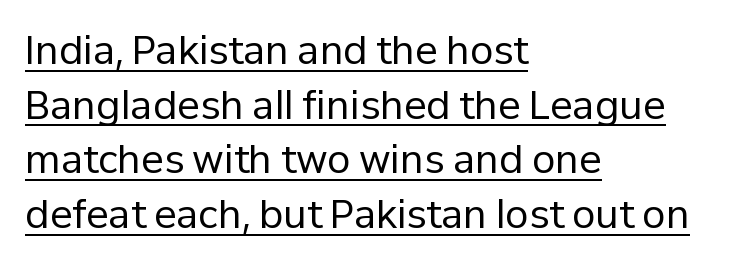
The image shows 38 px regular-weight sans-serif type, upright; set left-aligned, normal line spacing (1.44x), normal letter spacing, underlined; low stroke contrast and a medium x-height.
